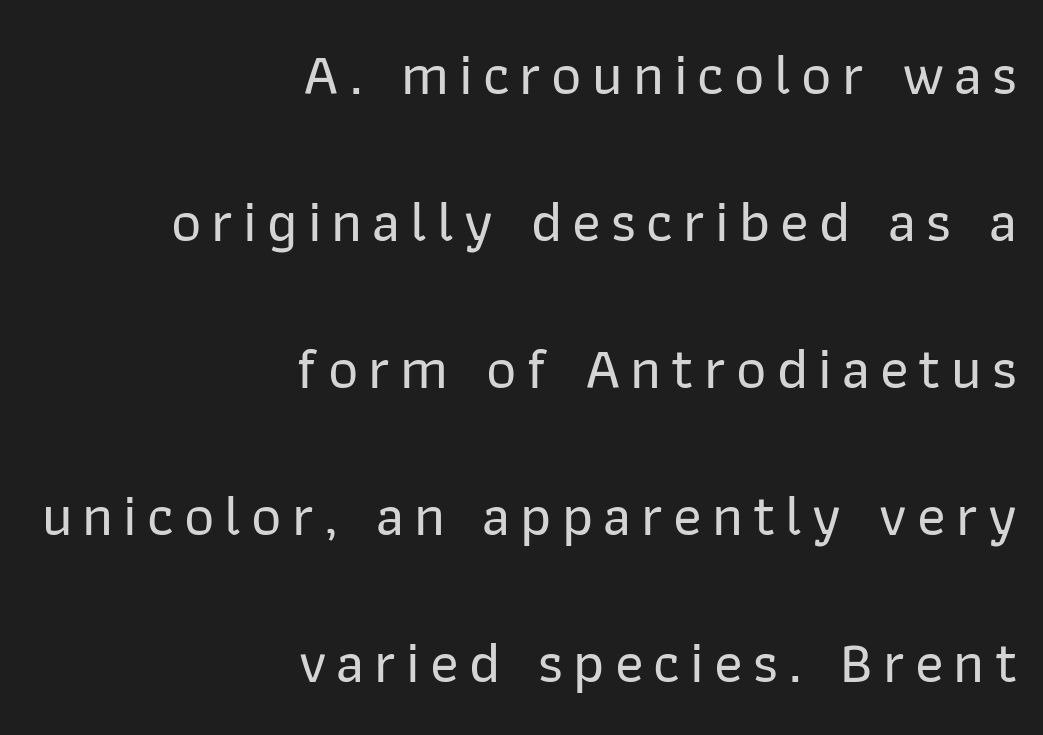
The image shows 59 px sans-serif type, upright; set right-aligned, loose line spacing (2.49x), not underlined; low stroke contrast and a medium x-height.
